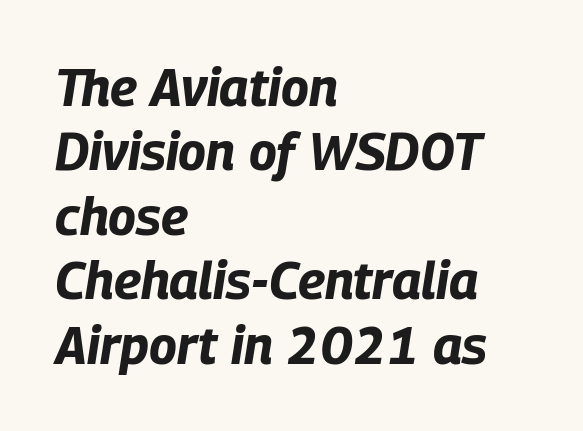
{"italic": "yes", "lean": "right", "slant_degrees": 9, "bold": "yes", "weight": "bold", "width": "condensed", "stroke_contrast": "low", "x_height": "large", "monospaced": "no", "underline": "no", "align": "left", "line_spacing_ratio": 1.24, "letter_spacing": "normal", "letter_spacing_em": 0.0, "glyph_px": 52}
